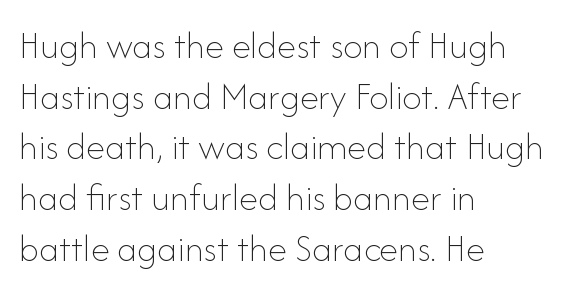
Q: Is the text bold? A: No.
Q: Is the text italic (slanted)? A: No, it is upright.
Q: Is the text underlined? A: No.
Q: How is the paragraph aligned? A: Left-aligned.
Q: Is the spacing between letters normal or unusually wide? A: Normal.
Q: Is the spacing between lines tight, normal or loose? A: Normal.
Q: Width (condensed, normal, or wide)? A: Normal.
Q: Stroke contrast? A: Low.
Q: x-height? A: Small.
Q: Monospaced? A: No.
